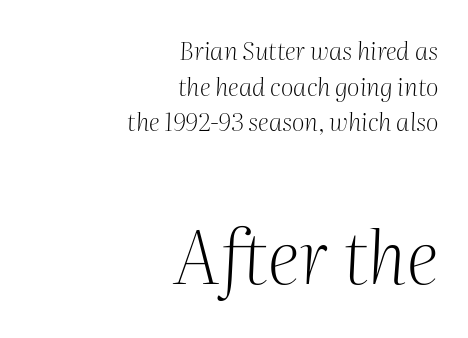
The image shows 74 px light serif type, italic (leaning right); set right-aligned, normal line spacing (1.43x), normal letter spacing, not underlined; the second (bottom) block is 2.96x larger; medium stroke contrast and a medium x-height.
